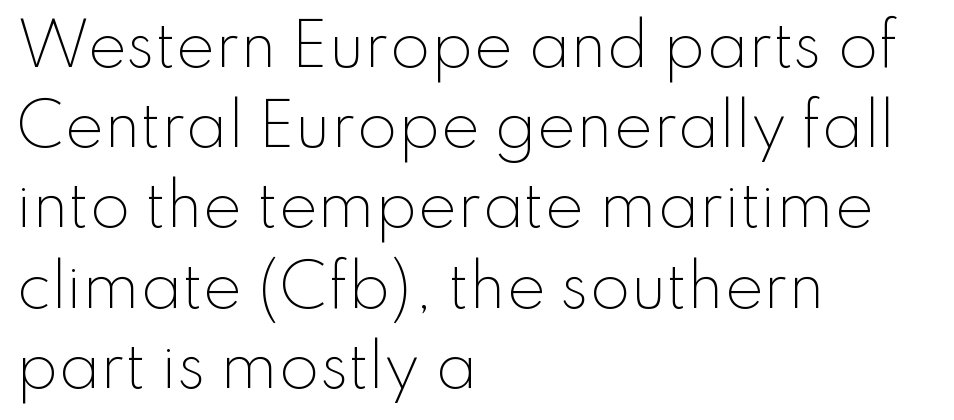
{"serif": "no", "italic": "no", "bold": "no", "weight": "light", "width": "normal", "stroke_contrast": "low", "x_height": "small", "monospaced": "no", "underline": "no", "align": "left", "line_spacing": "normal", "line_spacing_ratio": 1.36, "letter_spacing": "normal", "letter_spacing_em": 0.0, "glyph_px": 59}
